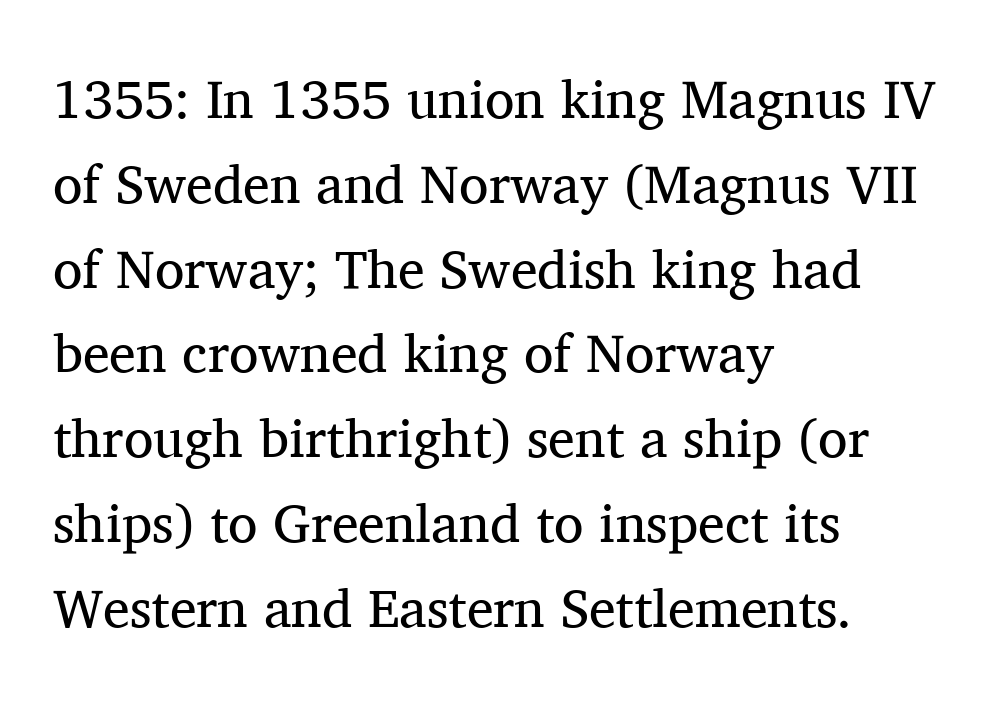
{"serif": "yes", "italic": "no", "bold": "no", "weight": "regular", "width": "normal", "stroke_contrast": "medium", "x_height": "medium", "monospaced": "no", "underline": "no", "align": "left", "line_spacing": "normal", "line_spacing_ratio": 1.57, "letter_spacing": "normal", "letter_spacing_em": 0.0, "glyph_px": 54}
